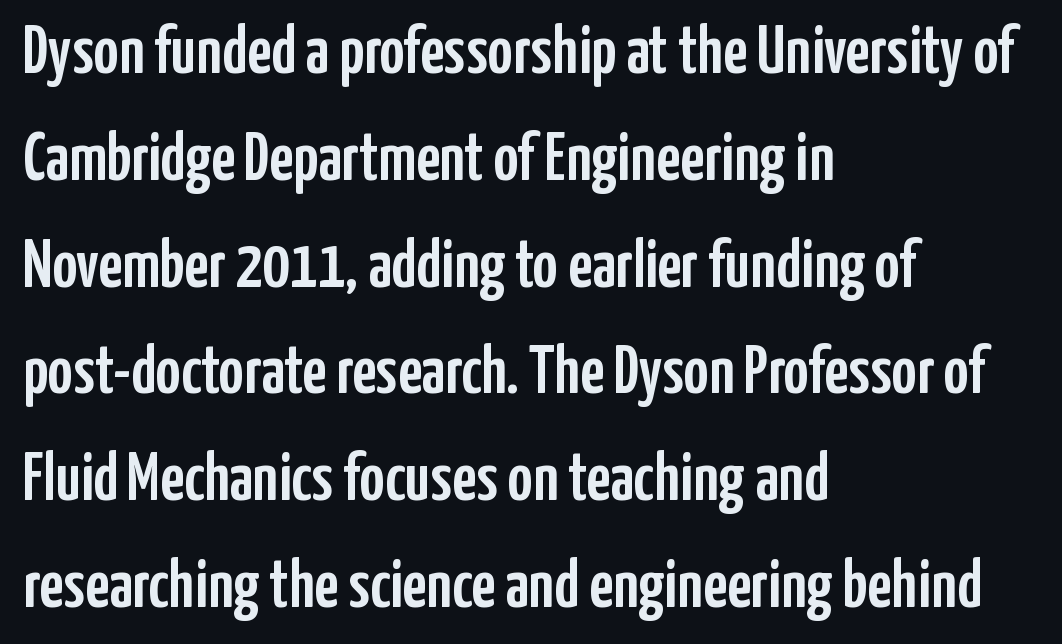
{"serif": "no", "italic": "no", "width": "condensed", "stroke_contrast": "low", "x_height": "medium", "monospaced": "no", "underline": "no", "align": "left", "line_spacing": "normal", "line_spacing_ratio": 1.57, "letter_spacing": "normal", "letter_spacing_em": 0.0, "glyph_px": 68}
